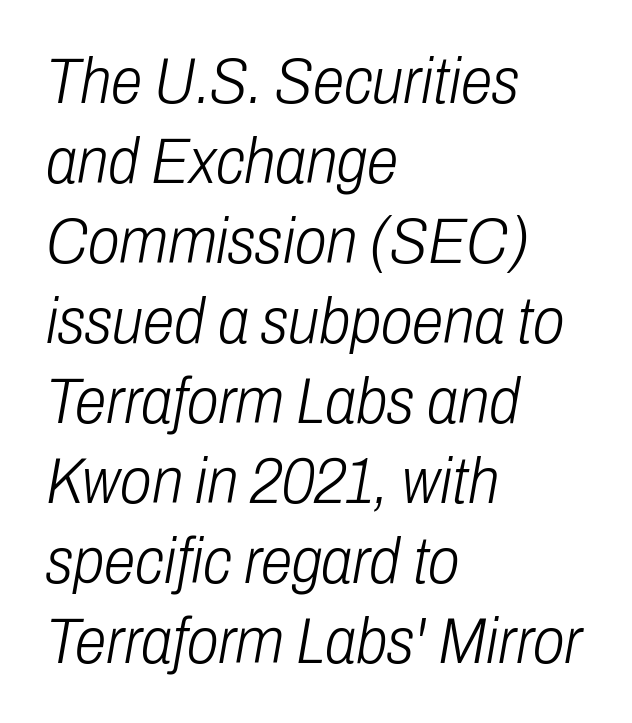
{"italic": "yes", "lean": "right", "slant_degrees": 10, "bold": "no", "weight": "light", "width": "condensed", "stroke_contrast": "low", "x_height": "medium", "monospaced": "no", "underline": "no", "align": "left", "line_spacing": "normal", "line_spacing_ratio": 1.25, "letter_spacing": "normal", "letter_spacing_em": 0.0, "glyph_px": 64}
